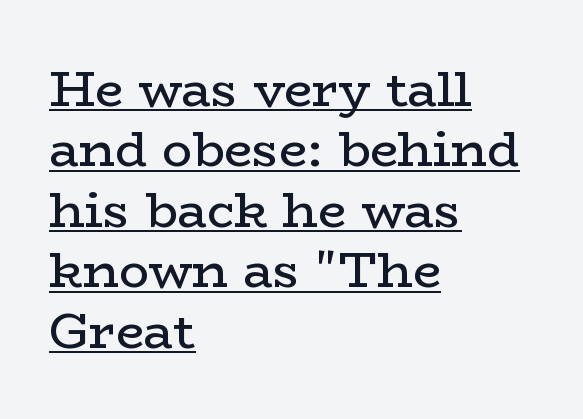
The image shows 50 px regular-weight, wide serif type, upright; set left-aligned, line spacing 1.21x, normal letter spacing, underlined; low stroke contrast and a medium x-height.
